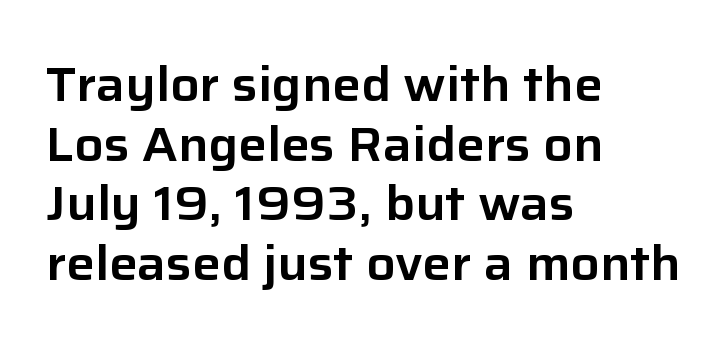
This rendering features lettering with no underline. Italic? Not at all — the glyphs are vertical. You could not count columns in this text — the font is proportionally spaced. The lines are quadded left. In terms of letterform style, serifs are entirely absent. Tracking value appears to be zero — textbook default spacing.
